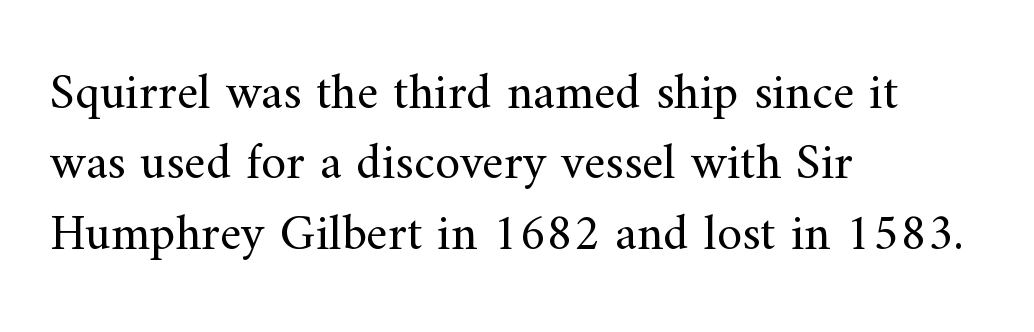
Q: Is the text bold? A: No.
Q: Is the text italic (slanted)? A: No, it is upright.
Q: Is the typeface a serif or a sans-serif typeface? A: Serif.
Q: Is the text underlined? A: No.
Q: How is the paragraph aligned? A: Left-aligned.
Q: Is the spacing between letters normal or unusually wide? A: Normal.
Q: Is the spacing between lines tight, normal or loose? A: Normal.
Q: Width (condensed, normal, or wide)? A: Normal.
Q: Stroke contrast? A: Medium.
Q: x-height? A: Small.
Q: Monospaced? A: No.
